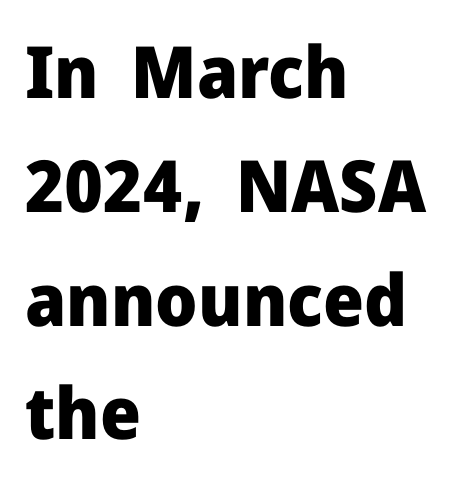
Evenly set lines give the paragraph a standard silhouette. Chunky letters — that's bold for sure. Horizontal alignment here is leftward, the default for most running prose. Rule under the text: the space is simply empty. The letterforms sit shoulder to shoulder at normal distance. Ordinary non-slanted type is in use.
